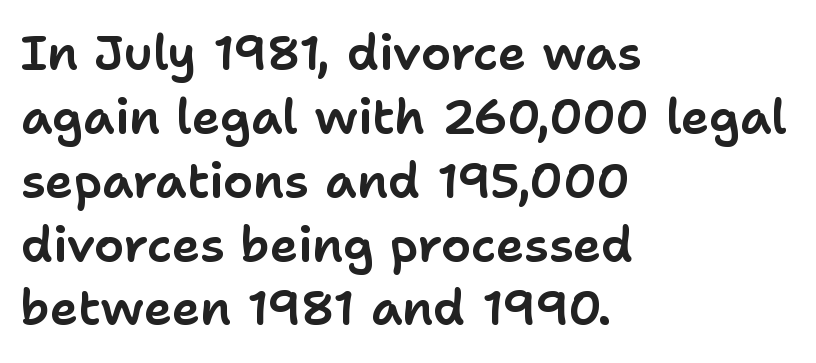
The image shows 48 px sans-serif type, upright; set left-aligned, normal line spacing (1.33x), normal letter spacing, not underlined; low stroke contrast and a medium x-height.
